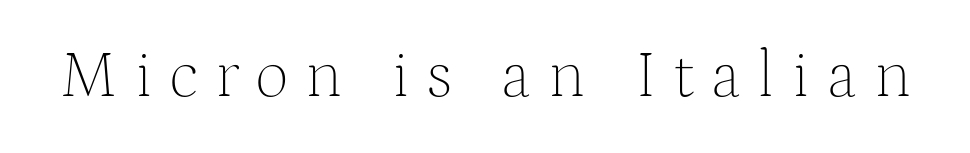
The specimen reads as upright at a glance. The letters carry serifs — small finishing strokes at the ends of their stems. What stands out about the letter spacing? Its width — letters are far apart. Caption: face not bold, strokes unweighted.
